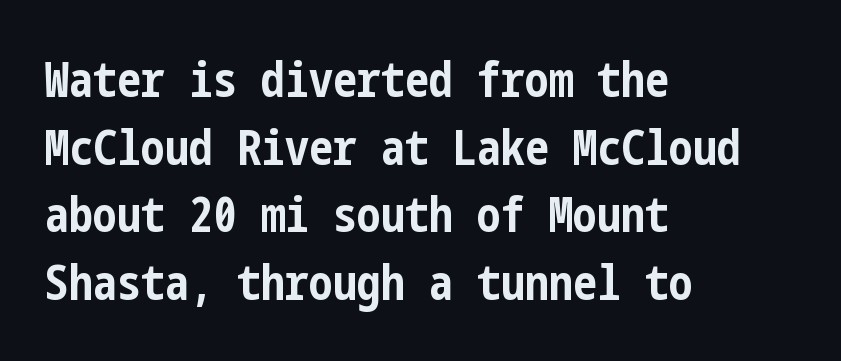
The image shows 48 px bold, condensed sans-serif type, upright; set left-aligned, normal line spacing (1.41x), normal letter spacing, not underlined; low stroke contrast and a medium x-height.
